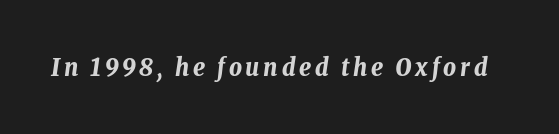
Q: Is the text bold? A: Yes.
Q: Is the text italic (slanted)? A: Yes, it leans right by about 8 degrees.
Q: Is the text underlined? A: No.
